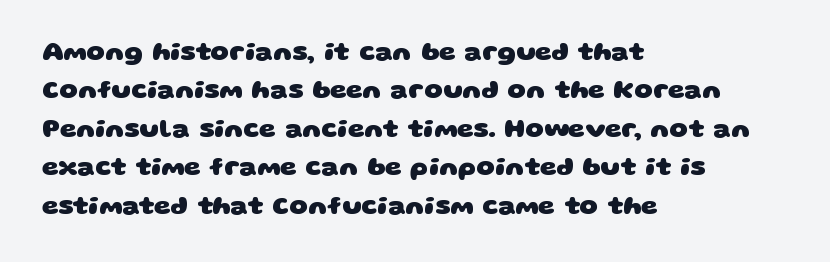
The image shows 26 px bold type; set left-aligned, normal line spacing (1.48x), normal letter spacing, not underlined.
